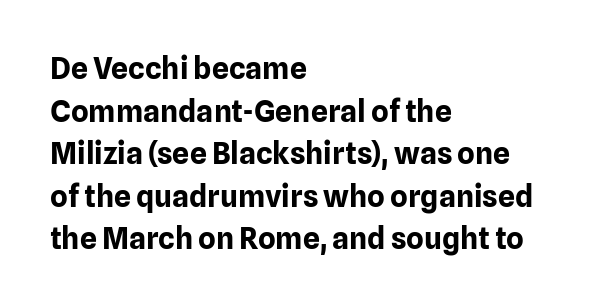
The image shows 30 px bold sans-serif type, upright; set left-aligned, normal line spacing (1.42x), normal letter spacing, not underlined; low stroke contrast and a medium x-height.
